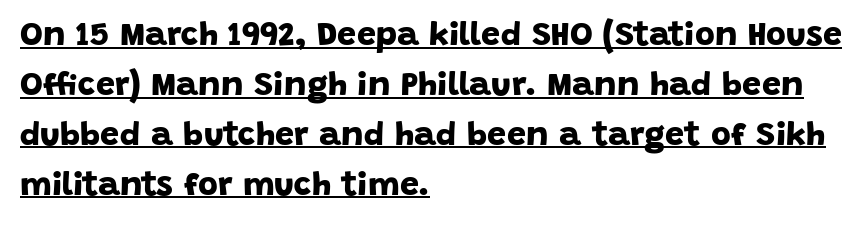
The ragged edge is on the right, which tells us the setting is flush left. Font category for this specimen: sans-serif. The passage shown stacks its lines at a standard gap. The rendering uses natural spacing where letterforms have individual widths. The type is set solid horizontally, with unmodified tracking. Emphasis by weight is at full strength: bold.
